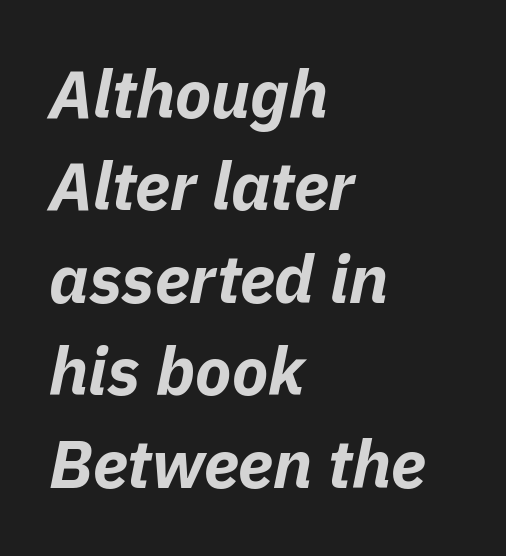
The font's italic variant was chosen for this text. The passage shown is typed in a proportional face where columns would drift. The rendering keeps characters at their native spacing. The rows are spaced the way most documents space them. Leftover space on each line is placed entirely after the last word. Descenders hang freely into open space.
